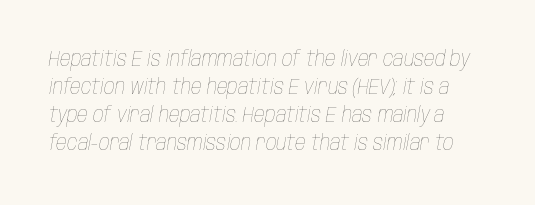
{"italic": "yes", "lean": "right", "slant_degrees": 10, "bold": "no", "underline": "no", "line_spacing": "normal", "line_spacing_ratio": 1.33, "letter_spacing": "normal", "letter_spacing_em": 0.0, "glyph_px": 21}
